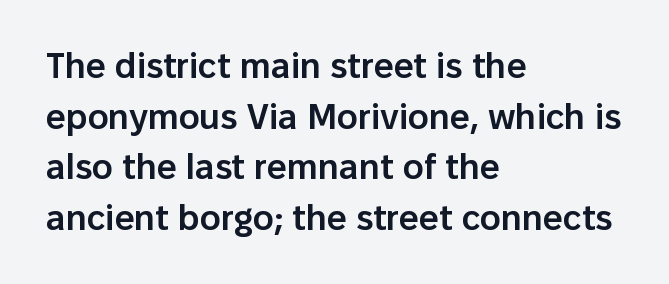
Q: Is the text bold? A: Semi-bold.
Q: Is the text italic (slanted)? A: No, it is upright.
Q: Is the typeface a serif or a sans-serif typeface? A: Sans-serif.
Q: Is the text underlined? A: No.
Q: How is the paragraph aligned? A: Left-aligned.
Q: Is the spacing between letters normal or unusually wide? A: Normal.
Q: Is the spacing between lines tight, normal or loose? A: Normal.
Q: Width (condensed, normal, or wide)? A: Normal.
Q: Stroke contrast? A: Low.
Q: x-height? A: Medium.
Q: Monospaced? A: No.
